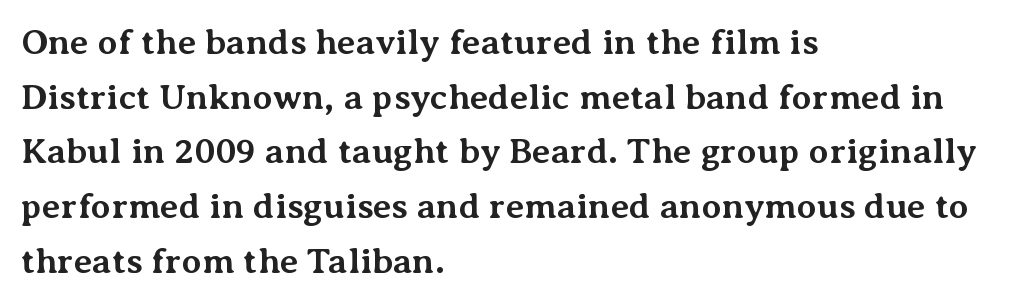
{"serif": "yes", "italic": "no", "bold": "yes", "weight": "bold", "width": "normal", "stroke_contrast": "medium", "x_height": "medium", "monospaced": "no", "underline": "no", "align": "left", "line_spacing": "normal", "line_spacing_ratio": 1.52, "letter_spacing": "normal", "letter_spacing_em": 0.0, "glyph_px": 36}
